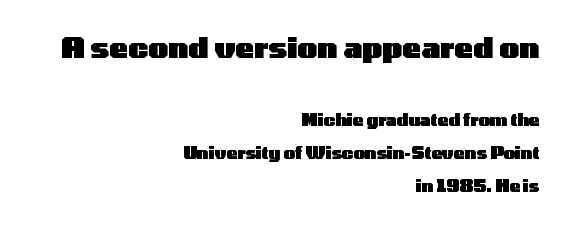
The image shows 28 px heavy, wide sans-serif type, upright; set right-aligned, loose line spacing (2.06x), normal letter spacing, not underlined; the first (top) block is 1.75x larger; low stroke contrast and a medium x-height.
